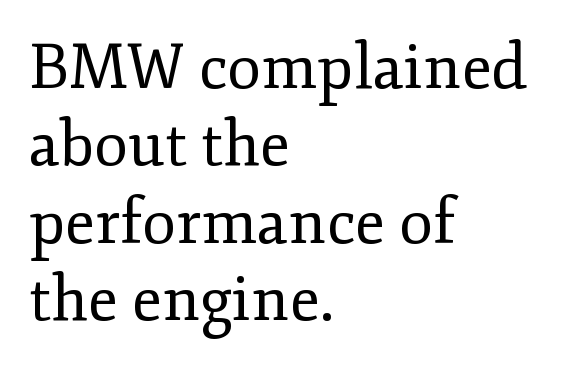
Q: Is the text bold? A: No.
Q: Is the text italic (slanted)? A: No, it is upright.
Q: Is the typeface a serif or a sans-serif typeface? A: Serif.
Q: Is the text underlined? A: No.
Q: How is the paragraph aligned? A: Left-aligned.
Q: Is the spacing between letters normal or unusually wide? A: Normal.
Q: Is the spacing between lines tight, normal or loose? A: Normal.
Q: Width (condensed, normal, or wide)? A: Normal.
Q: Stroke contrast? A: Low.
Q: x-height? A: Small.
Q: Monospaced? A: No.
